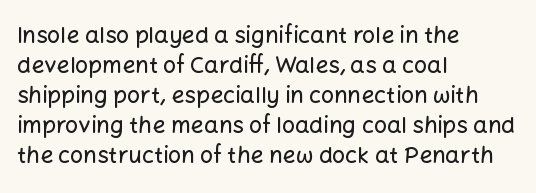
Q: Is the text italic (slanted)? A: No, it is upright.
Q: Is the text underlined? A: No.
Q: How is the paragraph aligned? A: Left-aligned.
Q: Is the spacing between letters normal or unusually wide? A: Normal.
Q: Is the spacing between lines tight, normal or loose? A: Normal.
